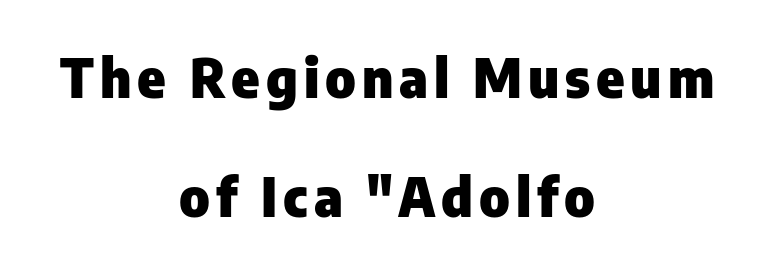
Leftover space on each line is divided equally before and after the words. These lines are rendered in a variable-pitch font. The designer dialed line spacing up above the default. In terms of letterform style, serifs are entirely absent.
